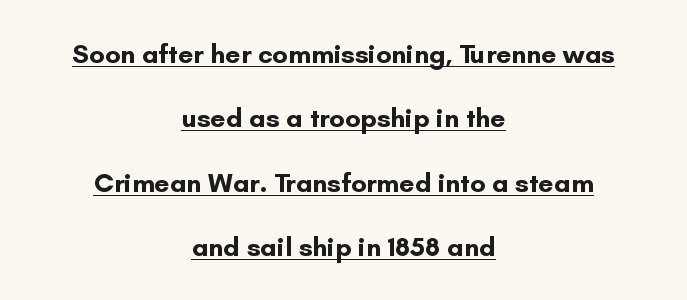
Summary of vertical rhythm: relaxed, with wide interline spacing. The face used here is rendered with its standard letterfit. Stroke thickness is high; the sample reads as a true bold. When letters stand straight like this, we call the style roman or upright. The passage is arranged like a title page — every line centered.
